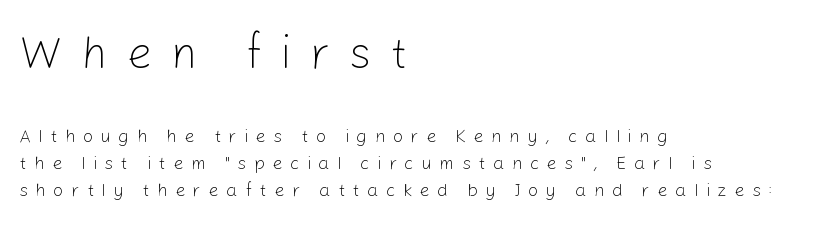
The horizontal fit of the characters is loose and conspicuously gappy. Grotesque or geometric, the face here clearly has no serifs. The lines in this sample share a left origin and differ only in where they stop. The passage shown is not bold in any degree. The block sitting higher on the canvas is the one with enlarged characters. The specimen reads as upright at a glance.
